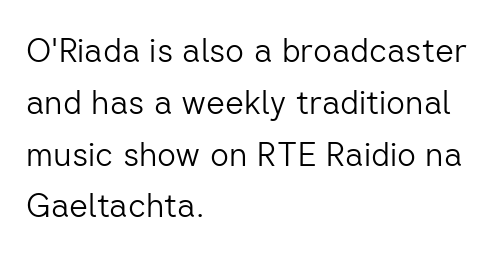
The image shows 33 px light sans-serif type, upright; set left-aligned, normal line spacing (1.57x), normal letter spacing, not underlined; low stroke contrast and a medium x-height.
